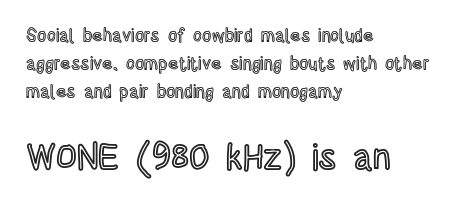
The image shows 36 px condensed type, upright; set left-aligned, normal line spacing (1.56x), normal letter spacing, not underlined; the second (bottom) block is 2.0x larger; a large x-height.
